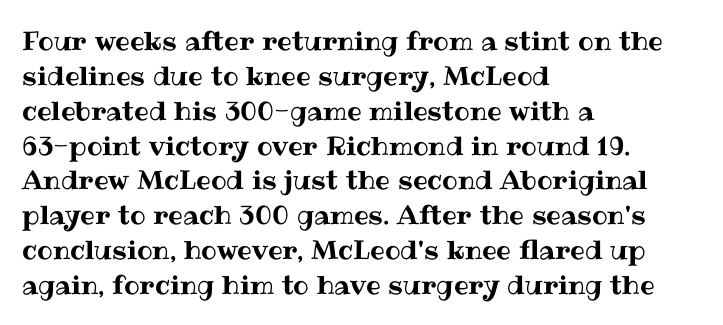
The image shows 26 px text type, upright; set left-aligned, normal line spacing (1.34x), normal letter spacing, not underlined.
